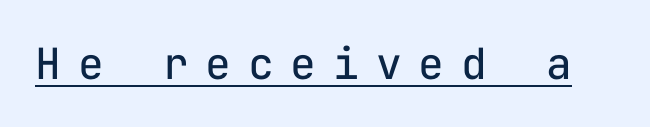
The image shows 43 px regular-weight sans-serif type, upright, monospaced; set unusually wide letter spacing (+0.39 em), underlined; low stroke contrast and a medium x-height.
